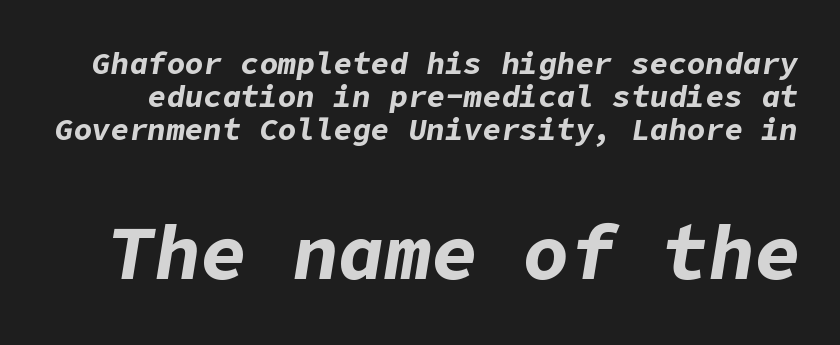
The image shows 77 px bold type, italic (leaning right); set tight line spacing (1.06x), normal letter spacing, not underlined; the second (bottom) block is 2.48x larger; low stroke contrast and a medium x-height.
